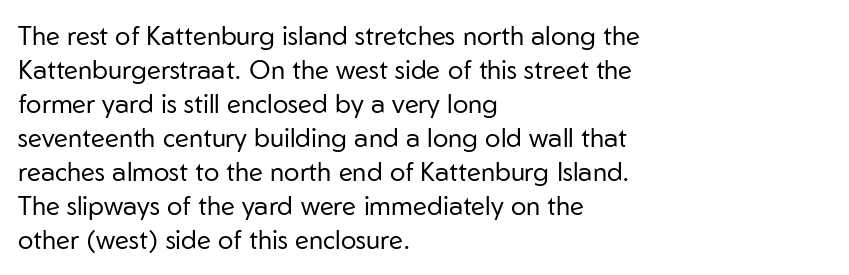
Descenders are the only things crossing below the line. All the whitespace from short lines collects on the right. Characters remain perfectly vertical along every line. The letters sit at their default tracking, neither squeezed nor spread.
